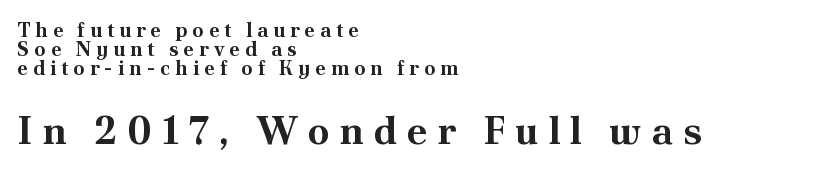
The image shows 39 px bold serif type, upright; set left-aligned, tight line spacing (0.95x), unusually wide letter spacing (+0.25 em), not underlined; the second (bottom) block is 1.95x larger; medium stroke contrast and a small x-height.
